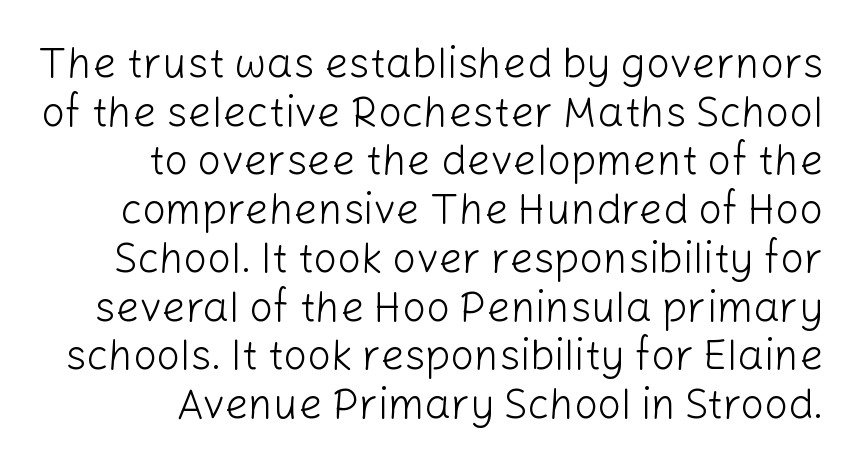
Between one letter and the next there's only the usual sliver of space. Each letter keeps its own natural width here, so spacing adapts to shape. Designer's note — italics off, roman on. Is the type heavy? It reads as light-to-regular instead.
